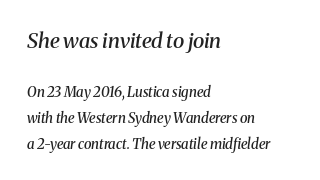
The typography opts for an oblique posture over an upright one. The baseline area is clear. A bit beefed up — I'd call it semibold rather than bold. Tracking value appears to be zero — textbook default spacing. Size hierarchy here favors the leading block over the trailing one. Notice how the passage keeps a crisp vertical edge on the left only.
